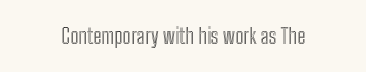
{"italic": "no", "underline": "no", "letter_spacing": "normal", "letter_spacing_em": 0.0, "glyph_px": 21}
